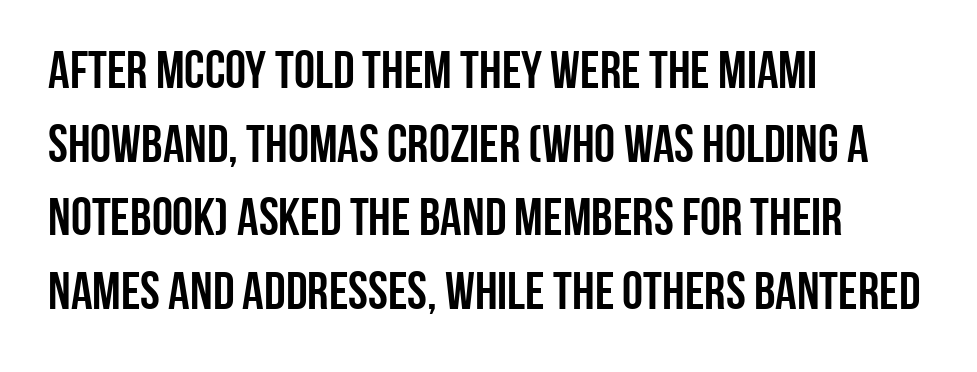
Q: Is the text italic (slanted)? A: No, it is upright.
Q: Is the typeface a serif or a sans-serif typeface? A: Sans-serif.
Q: Is the text underlined? A: No.
Q: How is the paragraph aligned? A: Left-aligned.
Q: Is the spacing between letters normal or unusually wide? A: Normal.
Q: Is the spacing between lines tight, normal or loose? A: Normal.
Q: Width (condensed, normal, or wide)? A: Condensed.
Q: Stroke contrast? A: Low.
Q: x-height? A: Large.
Q: Monospaced? A: No.
